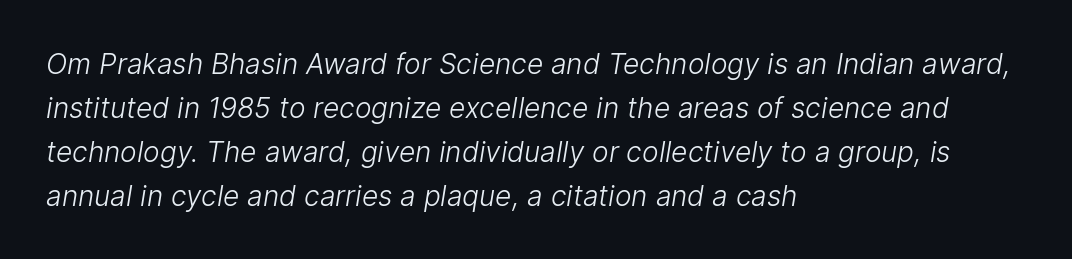
Q: Is the text bold? A: No.
Q: Is the typeface a serif or a sans-serif typeface? A: Sans-serif.
Q: Is the text underlined? A: No.
Q: How is the paragraph aligned? A: Left-aligned.
Q: Is the spacing between letters normal or unusually wide? A: Normal.
Q: Is the spacing between lines tight, normal or loose? A: Normal.
Q: Width (condensed, normal, or wide)? A: Normal.
Q: Stroke contrast? A: Low.
Q: x-height? A: Medium.
Q: Monospaced? A: No.
